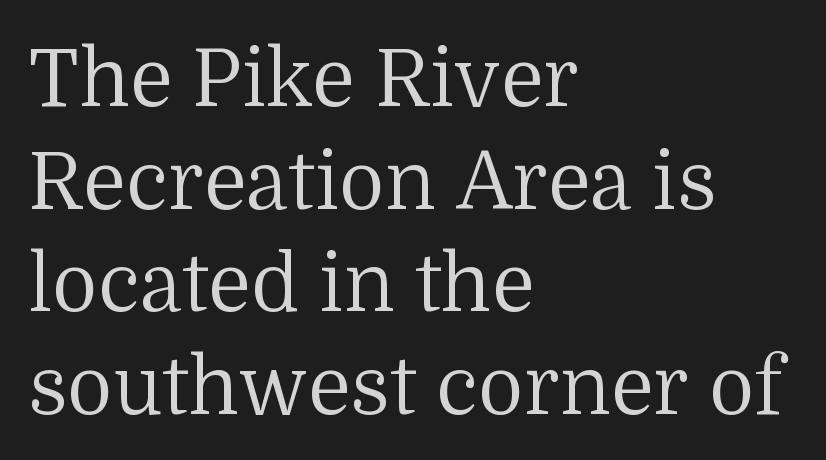
Nothing heavy about these letters — not bold at all. The tracking reads as untouched default to a designer's eye. Successive baselines arrive at the customary interval. Honestly, there is no underline to notice here at all.
